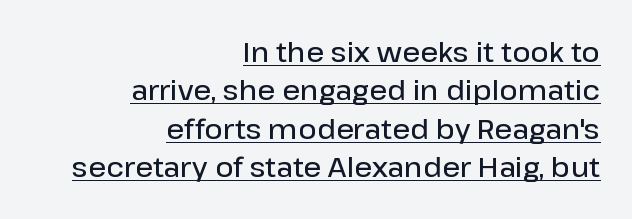
Q: Is the text bold? A: Semi-bold.
Q: Is the text italic (slanted)? A: No, it is upright.
Q: Is the typeface a serif or a sans-serif typeface? A: Sans-serif.
Q: Is the text underlined? A: Yes.
Q: How is the paragraph aligned? A: Right-aligned.
Q: Is the spacing between letters normal or unusually wide? A: Normal.
Q: Is the spacing between lines tight, normal or loose? A: Normal.
Q: Width (condensed, normal, or wide)? A: Normal.
Q: Stroke contrast? A: Low.
Q: x-height? A: Medium.
Q: Monospaced? A: No.
